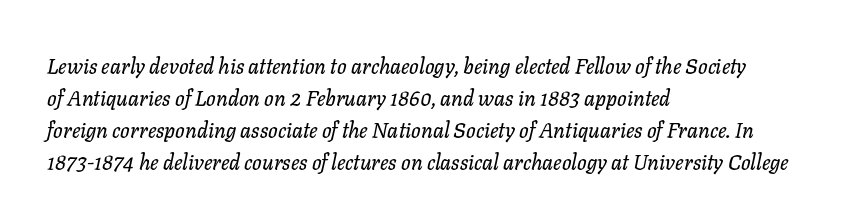
Q: Is the text italic (slanted)? A: Yes, it leans right by about 11 degrees.
Q: Is the text underlined? A: No.
Q: How is the paragraph aligned? A: Left-aligned.
Q: Is the spacing between letters normal or unusually wide? A: Normal.
Q: Is the spacing between lines tight, normal or loose? A: Normal.
